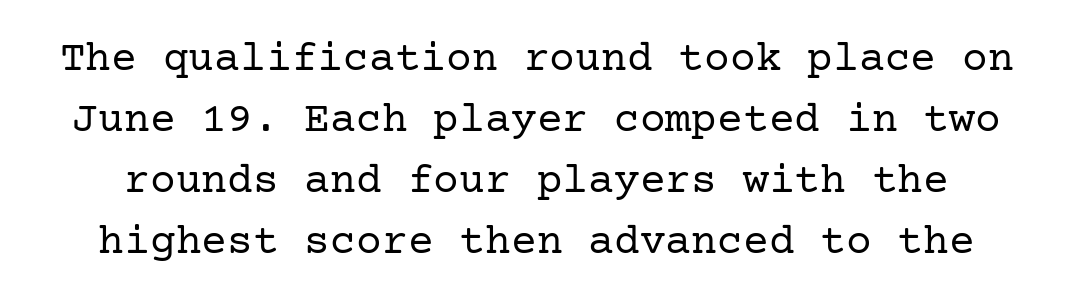
{"serif": "yes", "italic": "no", "bold": "no", "weight": "regular", "width": "normal", "stroke_contrast": "low", "x_height": "medium", "underline": "no", "line_spacing": "normal", "line_spacing_ratio": 1.42, "letter_spacing": "normal", "letter_spacing_em": 0.0, "glyph_px": 43}
